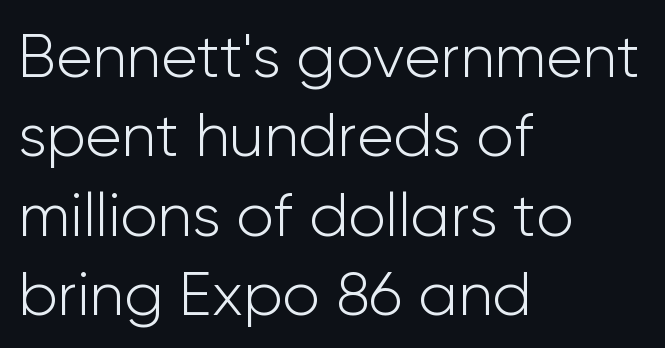
Q: Is the text bold? A: No.
Q: Is the text italic (slanted)? A: No, it is upright.
Q: Is the typeface a serif or a sans-serif typeface? A: Sans-serif.
Q: Is the text underlined? A: No.
Q: How is the paragraph aligned? A: Left-aligned.
Q: Is the spacing between letters normal or unusually wide? A: Normal.
Q: Is the spacing between lines tight, normal or loose? A: Normal.
Q: Width (condensed, normal, or wide)? A: Normal.
Q: Stroke contrast? A: Low.
Q: x-height? A: Medium.
Q: Monospaced? A: No.
